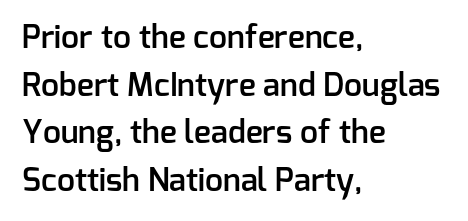
The image shows 32 px semibold sans-serif type, upright; set left-aligned, normal line spacing (1.49x), normal letter spacing, not underlined; low stroke contrast and a medium x-height.
